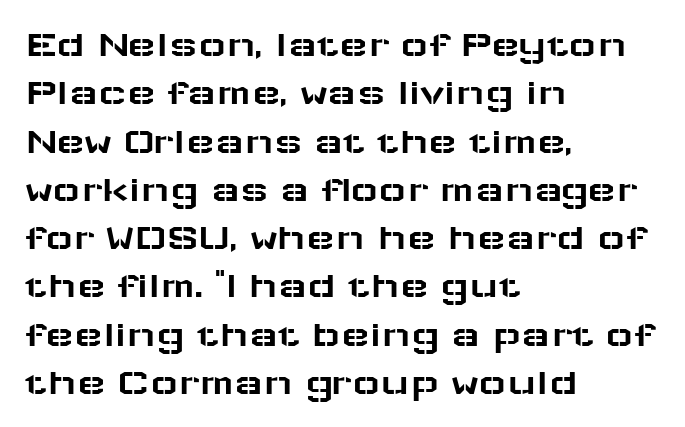
Q: Is the text italic (slanted)? A: No, it is upright.
Q: Is the typeface a serif or a sans-serif typeface? A: Sans-serif.
Q: Is the text underlined? A: No.
Q: How is the paragraph aligned? A: Left-aligned.
Q: Is the spacing between letters normal or unusually wide? A: Normal.
Q: Is the spacing between lines tight, normal or loose? A: Normal.
Q: Width (condensed, normal, or wide)? A: Wide.
Q: Stroke contrast? A: Low.
Q: x-height? A: Medium.
Q: Monospaced? A: No.
